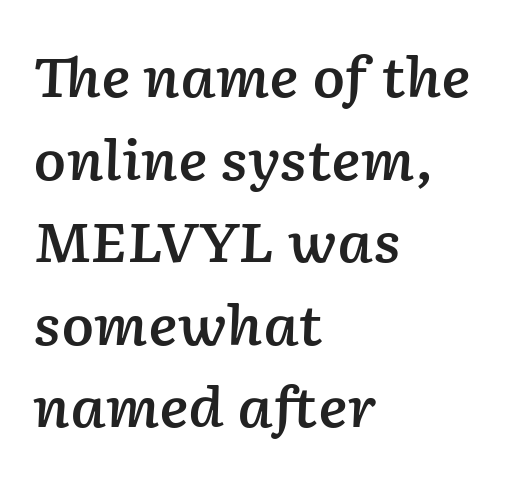
{"italic": "yes", "lean": "right", "slant_degrees": 2, "bold": "semi", "weight": "semibold", "width": "normal", "stroke_contrast": "low", "x_height": "medium", "monospaced": "no", "underline": "no", "align": "left", "line_spacing": "normal", "line_spacing_ratio": 1.53, "letter_spacing": "normal", "letter_spacing_em": 0.0, "glyph_px": 54}
